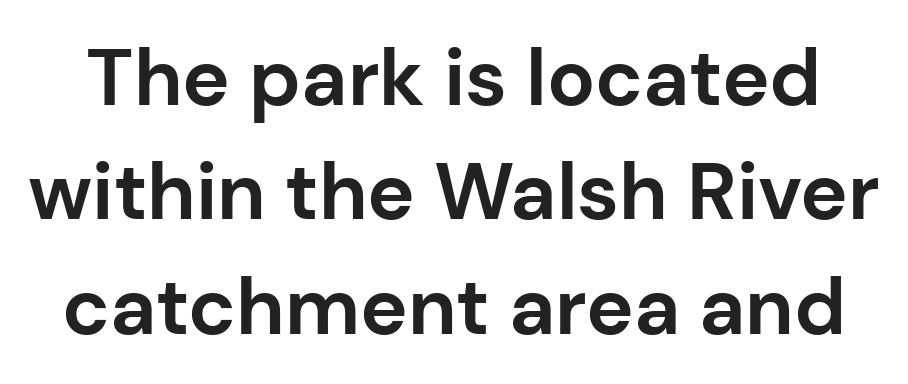
The image shows 80 px bold sans-serif type, upright; set normal line spacing (1.43x), normal letter spacing, not underlined; low stroke contrast and a medium x-height.
